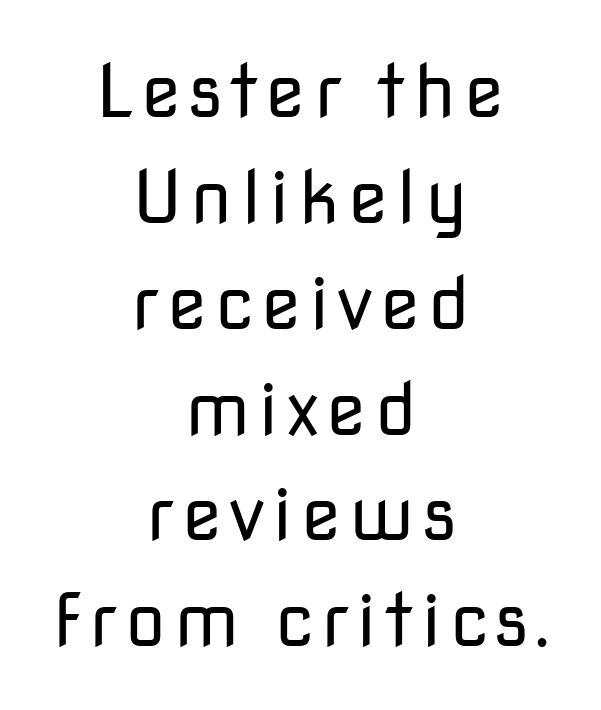
Q: Is the text bold? A: No.
Q: Is the text italic (slanted)? A: No, it is upright.
Q: Is the typeface a serif or a sans-serif typeface? A: Sans-serif.
Q: Is the text underlined? A: No.
Q: How is the paragraph aligned? A: Centered.
Q: Is the spacing between lines tight, normal or loose? A: Normal.
Q: Width (condensed, normal, or wide)? A: Normal.
Q: Stroke contrast? A: Low.
Q: x-height? A: Medium.
Q: Monospaced? A: No.
